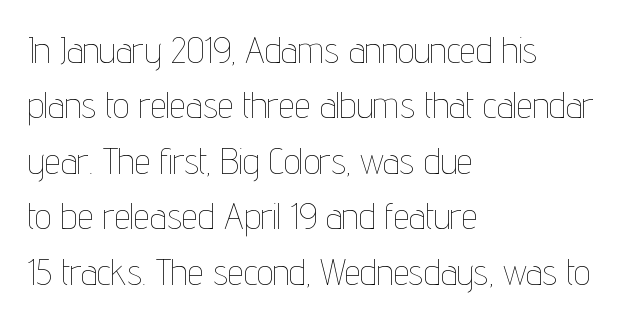
{"italic": "no", "bold": "no", "weight": "thin", "width": "condensed", "stroke_contrast": "low", "x_height": "medium", "monospaced": "no", "underline": "no", "align": "left", "line_spacing": "normal", "line_spacing_ratio": 1.54, "letter_spacing": "normal", "letter_spacing_em": 0.0, "glyph_px": 36}
